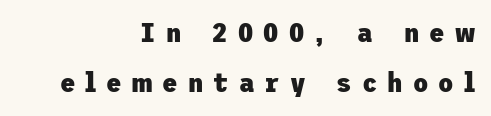
Only glyphs here, with clear space below each row. I'd call this a sans setting — the letters go barefoot. Ascenders rise straight up at ninety degrees. The passage shown is emphatically bold. Glyph-to-glyph distance is far greater than everyday printed text. Line ends are locked; line starts wander.
